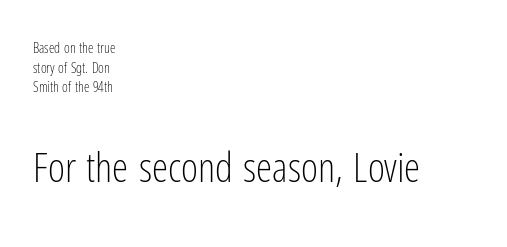
The image shows 41 px light, condensed sans-serif type, upright; set left-aligned, normal line spacing (1.41x), normal letter spacing, not underlined; the second (bottom) block is 2.93x larger; low stroke contrast and a medium x-height.
